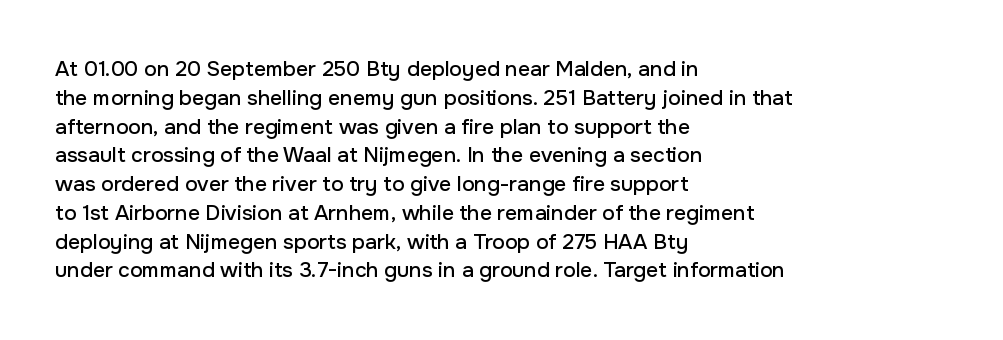
{"italic": "no", "underline": "no", "align": "left", "line_spacing": "normal", "line_spacing_ratio": 1.37, "letter_spacing": "normal", "letter_spacing_em": 0.0, "glyph_px": 21}
